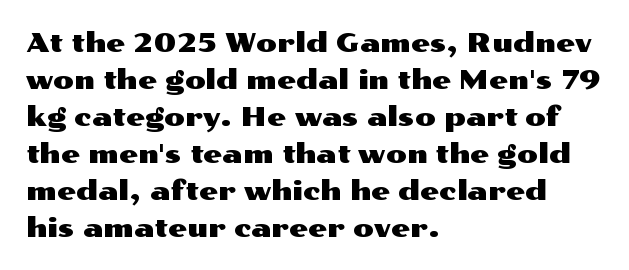
The image shows 27 px text type, upright; set left-aligned, normal line spacing (1.37x), normal letter spacing, not underlined.
